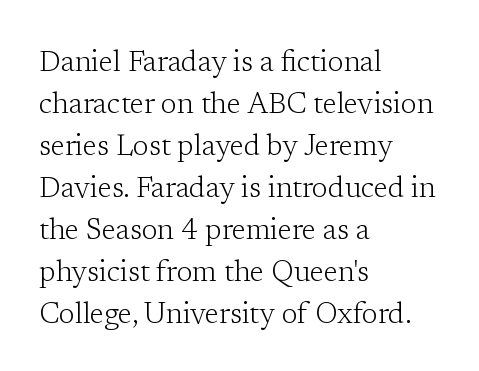
{"serif": "yes", "italic": "no", "bold": "no", "weight": "light", "width": "normal", "stroke_contrast": "low", "x_height": "medium", "monospaced": "no", "underline": "no", "align": "left", "line_spacing": "normal", "line_spacing_ratio": 1.45, "letter_spacing": "normal", "letter_spacing_em": 0.0, "glyph_px": 29}
